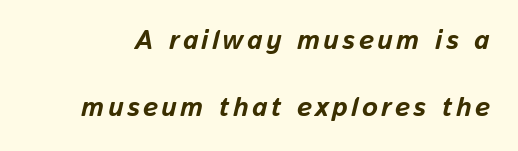
This sample trades compactness for vertical openness between lines. Slanted lettering throughout. You'd pick this weight for a headline — it's a proper bold. Decoration check: the copy has no underline.
